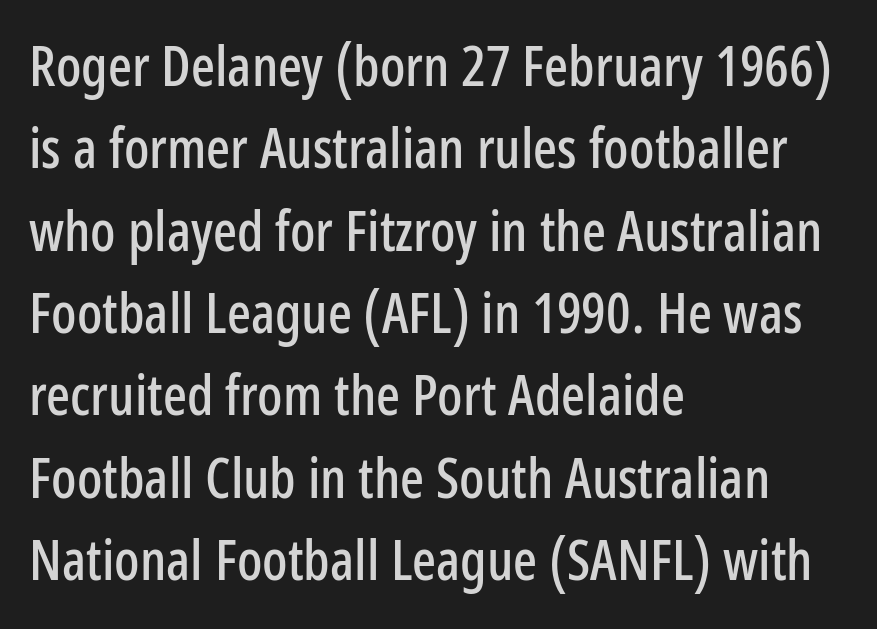
Q: Is the text italic (slanted)? A: No, it is upright.
Q: Is the typeface a serif or a sans-serif typeface? A: Sans-serif.
Q: Is the text underlined? A: No.
Q: How is the paragraph aligned? A: Left-aligned.
Q: Is the spacing between letters normal or unusually wide? A: Normal.
Q: Is the spacing between lines tight, normal or loose? A: Normal.
Q: Width (condensed, normal, or wide)? A: Condensed.
Q: Stroke contrast? A: Low.
Q: x-height? A: Medium.
Q: Monospaced? A: No.
